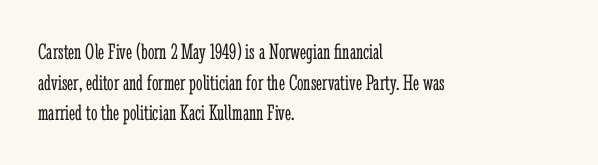
{"italic": "no", "bold": "no", "underline": "no", "align": "left", "line_spacing": "normal", "line_spacing_ratio": 1.33, "letter_spacing": "normal", "letter_spacing_em": 0.0, "glyph_px": 23}
